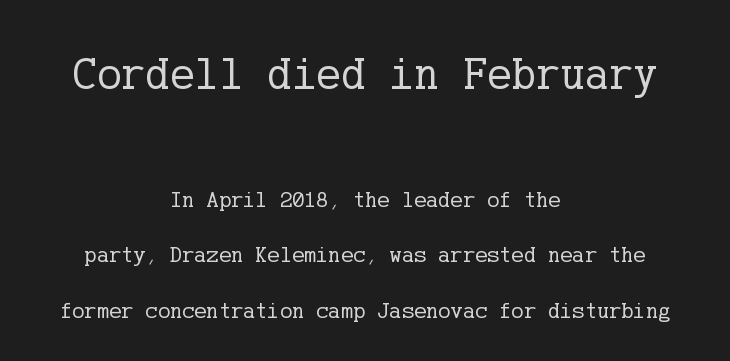
The image shows 46 px regular-weight serif type, upright; set centered, loose line spacing (2.41x), normal letter spacing, not underlined; the first (top) block is 2.0x larger; low stroke contrast and a medium x-height.
